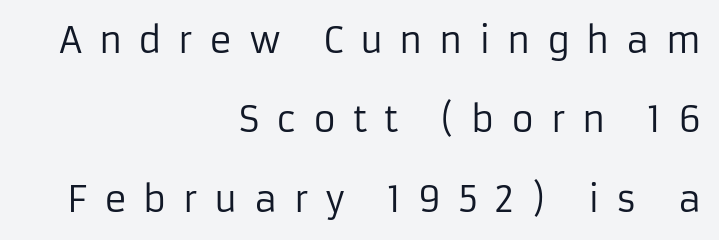
Q: Is the text bold? A: No.
Q: Is the text italic (slanted)? A: No, it is upright.
Q: Is the typeface a serif or a sans-serif typeface? A: Sans-serif.
Q: Is the text underlined? A: No.
Q: How is the paragraph aligned? A: Right-aligned.
Q: Is the spacing between letters normal or unusually wide? A: Unusually wide.
Q: Is the spacing between lines tight, normal or loose? A: Loose.
Q: Width (condensed, normal, or wide)? A: Normal.
Q: Stroke contrast? A: Low.
Q: x-height? A: Medium.
Q: Monospaced? A: No.
